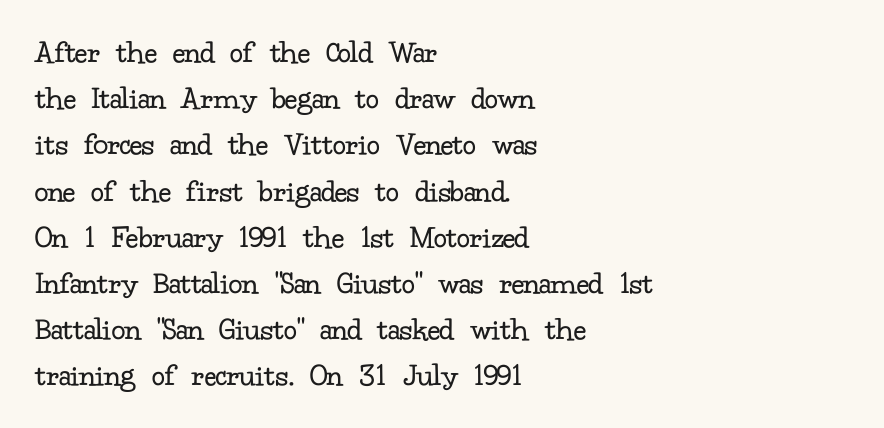
Q: Is the text bold? A: No.
Q: Is the text italic (slanted)? A: No, it is upright.
Q: Is the typeface a serif or a sans-serif typeface? A: Serif.
Q: Is the text underlined? A: No.
Q: How is the paragraph aligned? A: Left-aligned.
Q: Is the spacing between letters normal or unusually wide? A: Normal.
Q: Is the spacing between lines tight, normal or loose? A: Normal.
Q: Width (condensed, normal, or wide)? A: Normal.
Q: Stroke contrast? A: Low.
Q: x-height? A: Small.
Q: Monospaced? A: No.
